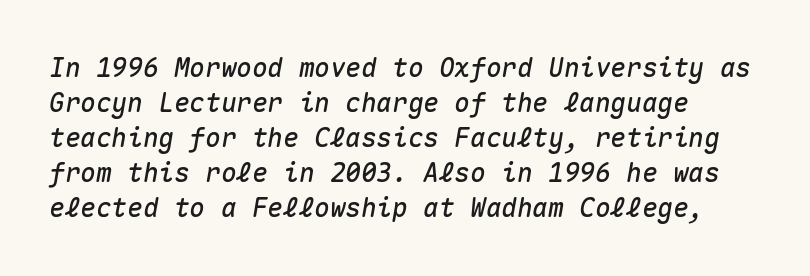
Q: Is the text italic (slanted)? A: Yes, it leans right by about 10 degrees.
Q: Is the text underlined? A: No.
Q: Is the spacing between letters normal or unusually wide? A: Normal.
Q: Is the spacing between lines tight, normal or loose? A: Normal.
